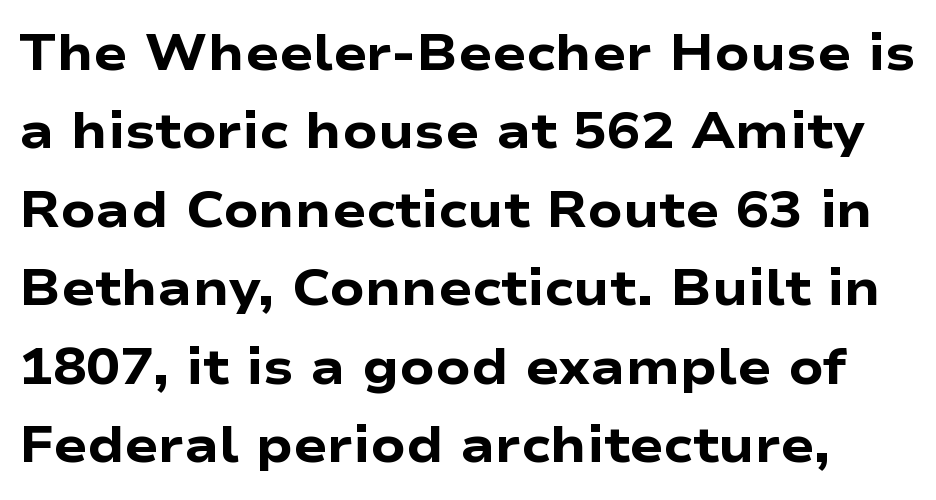
The image shows 50 px heavy, wide sans-serif type, upright; set normal line spacing (1.57x), normal letter spacing, not underlined; low stroke contrast and a medium x-height.
